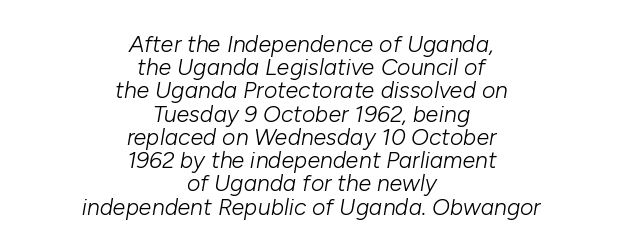
{"italic": "yes", "lean": "right", "slant_degrees": 10, "bold": "no", "underline": "no", "align": "center", "line_spacing": "tight", "line_spacing_ratio": 1.01, "letter_spacing": "normal", "letter_spacing_em": 0.0, "glyph_px": 23}
